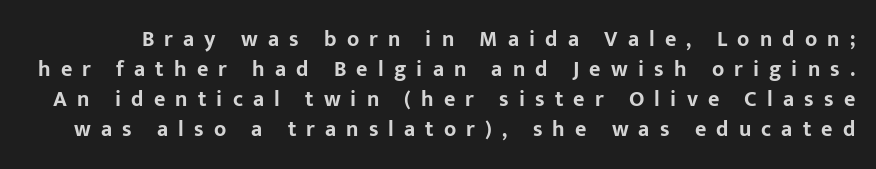
{"italic": "no", "bold": "yes", "underline": "no", "line_spacing": "normal", "line_spacing_ratio": 1.36, "letter_spacing": "wide", "letter_spacing_em": 0.46, "glyph_px": 22}
